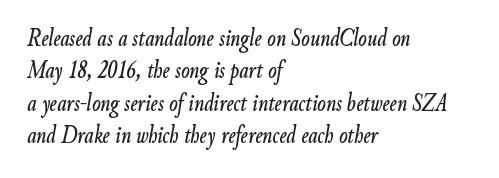
The image shows 25 px text type, italic (leaning right); set left-aligned, normal line spacing (1.3x), normal letter spacing, not underlined.
